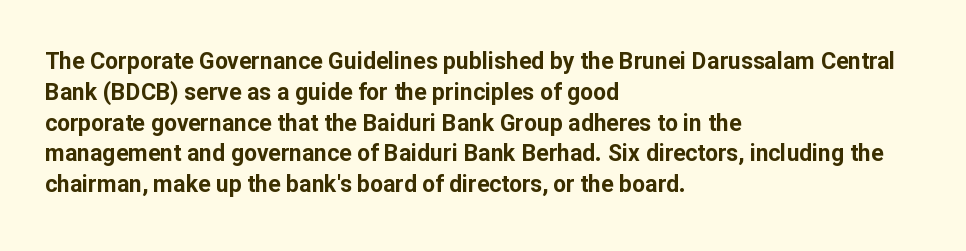
It's the straight-up-and-down kind of type. Descender tails drop into unmarked territory. Weight check: bold — yes, fully. Line beginnings align vertically; line endings do not.
